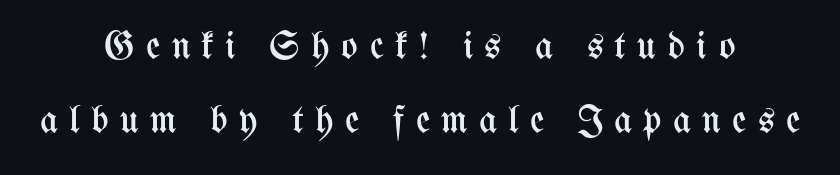
{"italic": "no", "bold": "no", "weight": "regular", "width": "condensed", "stroke_contrast": "medium", "x_height": "medium", "monospaced": "no", "underline": "no", "align": "center", "line_spacing": "loose", "line_spacing_ratio": 1.91, "letter_spacing": "wide", "letter_spacing_em": 0.29, "glyph_px": 39}
